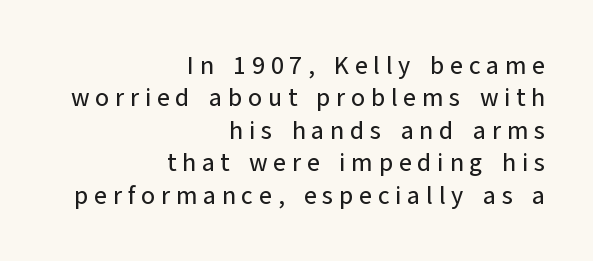
The image shows 25 px text type, upright; set right-aligned, normal line spacing (1.3x), unusually wide letter spacing (+0.23 em), not underlined.
